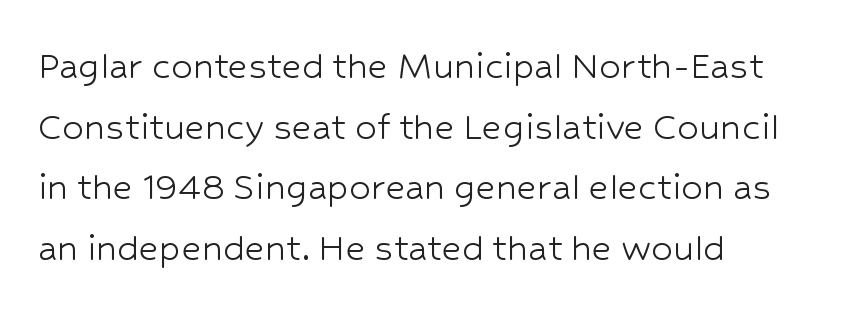
The strokes are not fattened; the text isn't bold. Characters follow at the spacing the type designer built in. Teacher's note: observe the even left margin — that is flush-left alignment. Is this a fixed-width face? No — the glyphs have proportional, varying widths. Rows of type keep a routine distance in the vertical direction.
